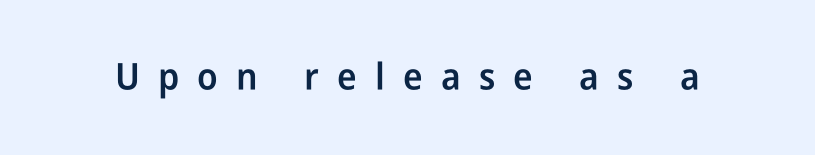
The image shows 37 px semibold, condensed sans-serif type, upright; set unusually wide letter spacing (+0.49 em), not underlined; low stroke contrast and a medium x-height.
